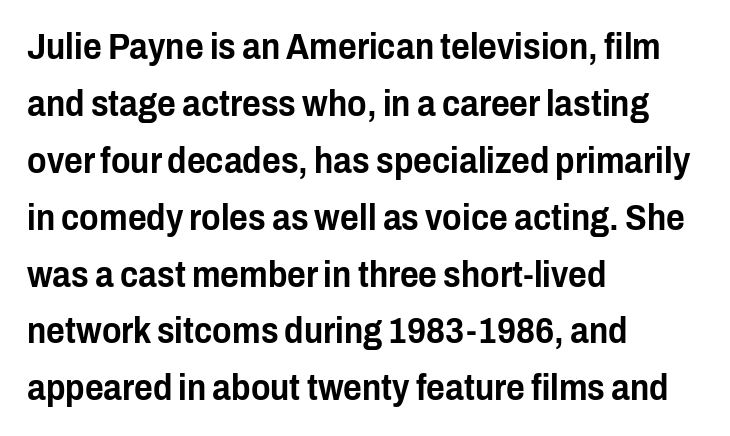
The image shows 36 px condensed sans-serif type, upright; set left-aligned, normal line spacing (1.58x), normal letter spacing, not underlined; low stroke contrast and a medium x-height.
